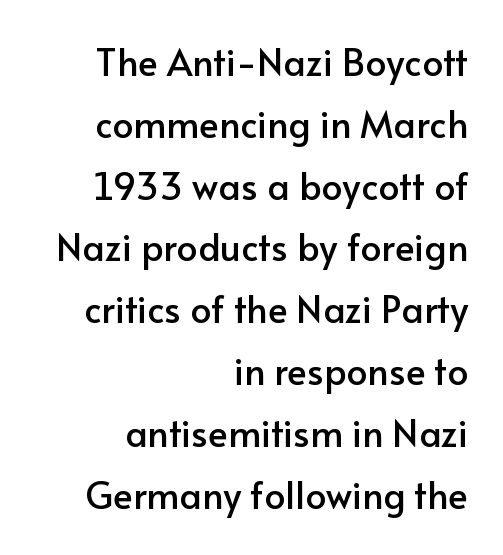
{"serif": "no", "italic": "no", "width": "normal", "stroke_contrast": "low", "x_height": "small", "monospaced": "no", "underline": "no", "align": "right", "line_spacing": "normal", "line_spacing_ratio": 1.67, "letter_spacing": "normal", "letter_spacing_em": 0.0, "glyph_px": 37}
